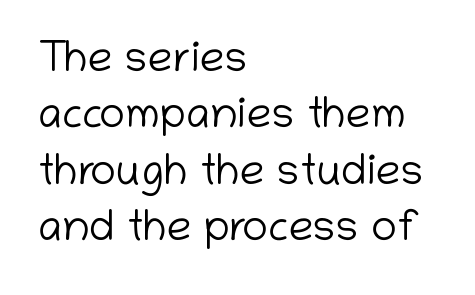
{"serif": "no", "italic": "no", "bold": "no", "weight": "light", "width": "normal", "stroke_contrast": "low", "x_height": "medium", "monospaced": "no", "underline": "no", "align": "left", "line_spacing": "normal", "line_spacing_ratio": 1.28, "letter_spacing": "normal", "letter_spacing_em": 0.0, "glyph_px": 44}
